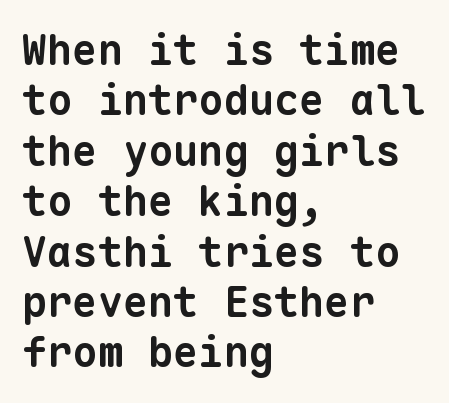
Every letter is thick-stroked: bold, no question. There is no visible air inserted between adjacent glyphs. Descenders hang freely into open space. The rendering uses typewriter-style spacing with identical character cells.
